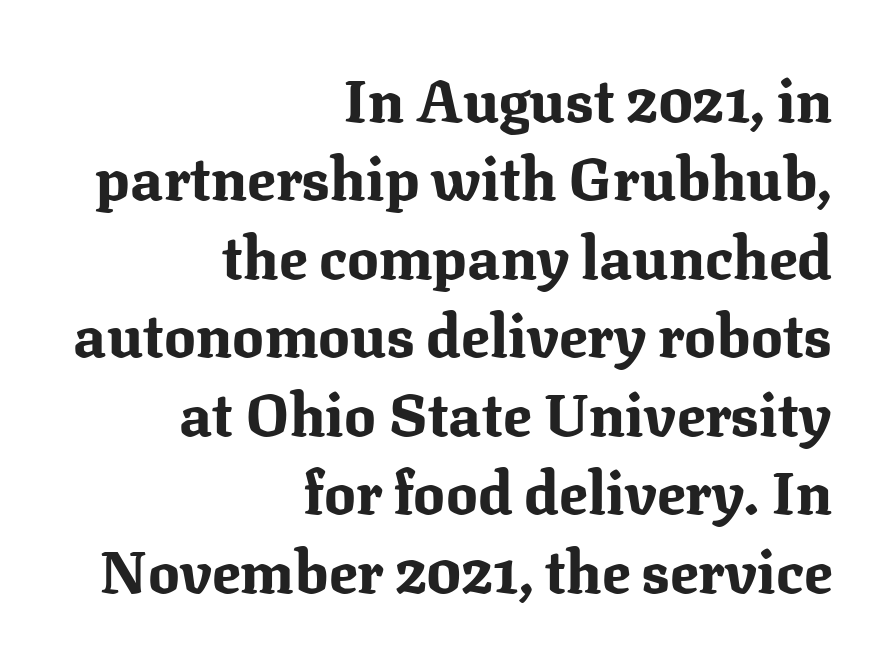
Q: Is the text bold? A: Yes.
Q: Is the text italic (slanted)? A: No, it is upright.
Q: Is the typeface a serif or a sans-serif typeface? A: Serif.
Q: Is the text underlined? A: No.
Q: How is the paragraph aligned? A: Right-aligned.
Q: Is the spacing between letters normal or unusually wide? A: Normal.
Q: Is the spacing between lines tight, normal or loose? A: Normal.
Q: Width (condensed, normal, or wide)? A: Normal.
Q: Stroke contrast? A: Medium.
Q: x-height? A: Medium.
Q: Monospaced? A: No.
